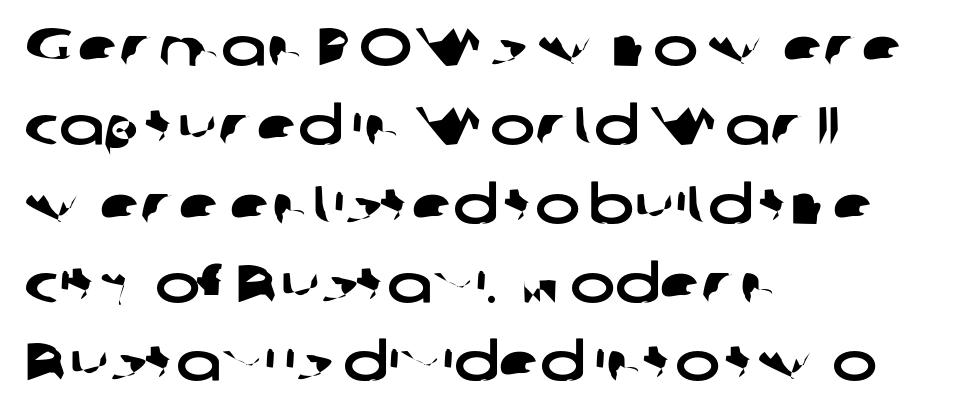
The image shows 54 px wide sans-serif type; set left-aligned, normal line spacing (1.46x), normal letter spacing, not underlined; low stroke contrast and a medium x-height.
